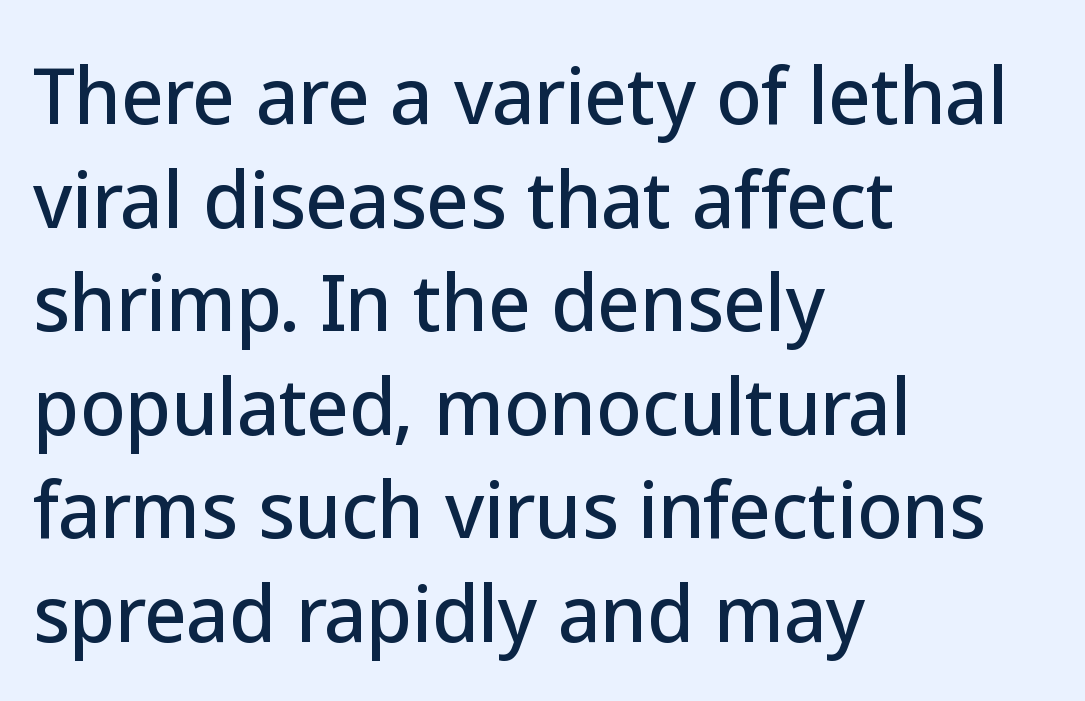
Q: Is the text italic (slanted)? A: No, it is upright.
Q: Is the typeface a serif or a sans-serif typeface? A: Sans-serif.
Q: Is the text underlined? A: No.
Q: How is the paragraph aligned? A: Left-aligned.
Q: Is the spacing between letters normal or unusually wide? A: Normal.
Q: Is the spacing between lines tight, normal or loose? A: Normal.
Q: Width (condensed, normal, or wide)? A: Normal.
Q: Stroke contrast? A: Low.
Q: x-height? A: Medium.
Q: Monospaced? A: No.
